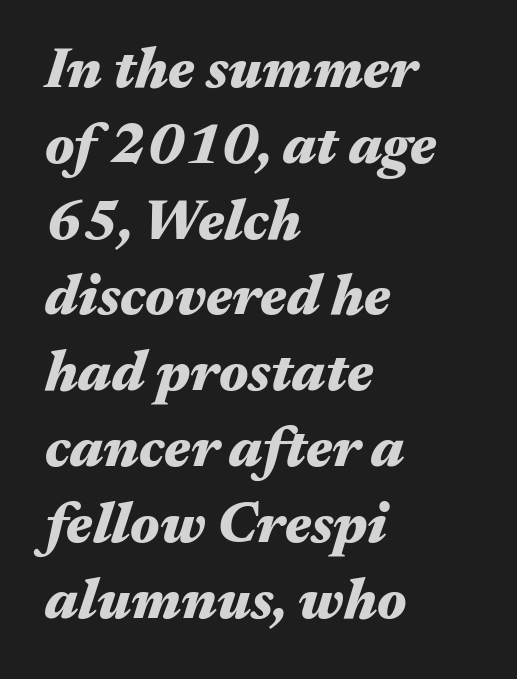
{"italic": "yes", "lean": "right", "slant_degrees": 17, "bold": "yes", "weight": "heavy", "width": "wide", "stroke_contrast": "medium", "x_height": "medium", "monospaced": "no", "underline": "no", "align": "left", "line_spacing": "normal", "line_spacing_ratio": 1.33, "letter_spacing": "normal", "letter_spacing_em": 0.0, "glyph_px": 57}
